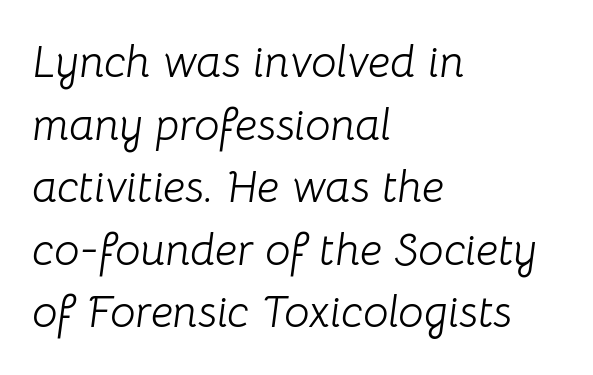
The image shows 45 px light type, italic (leaning right); set left-aligned, normal line spacing (1.39x), normal letter spacing, not underlined; low stroke contrast and a medium x-height.
